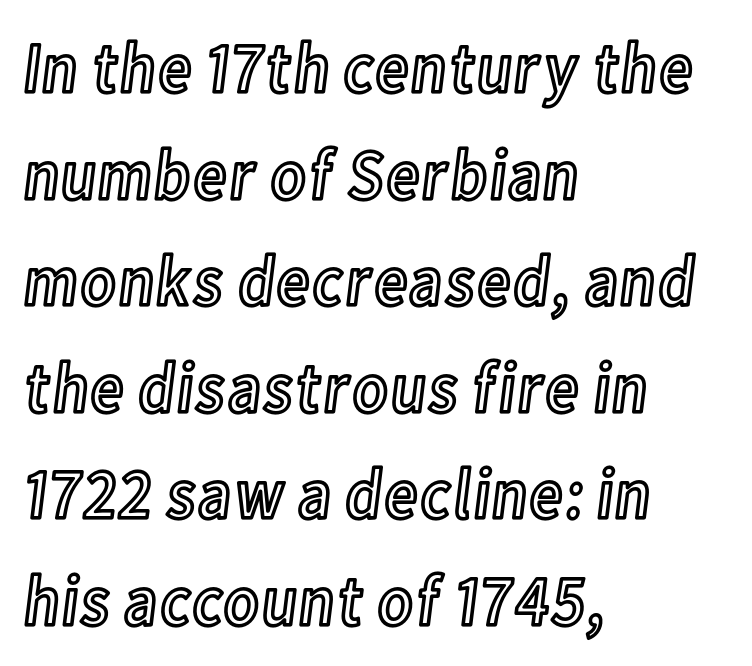
Q: Is the text italic (slanted)? A: Yes.
Q: Is the text underlined? A: No.
Q: How is the paragraph aligned? A: Left-aligned.
Q: Is the spacing between letters normal or unusually wide? A: Normal.
Q: Is the spacing between lines tight, normal or loose? A: Normal.
Q: Width (condensed, normal, or wide)? A: Condensed.
Q: x-height? A: Medium.
Q: Monospaced? A: No.
